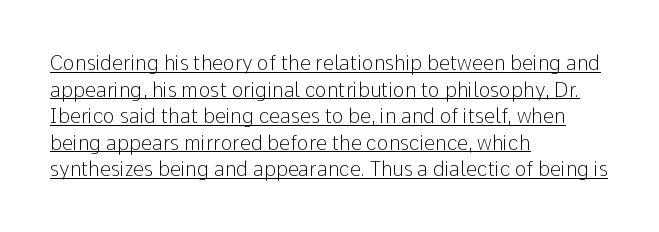
All the whitespace from short lines collects on the right. The strokes are not fattened; the text isn't bold. Line spacing here is normal. Tall strokes in this sample are plumb rather than angled. Every word sits above its own underline. Observe the ordinary spacing: letters are neighbours, not strangers.
